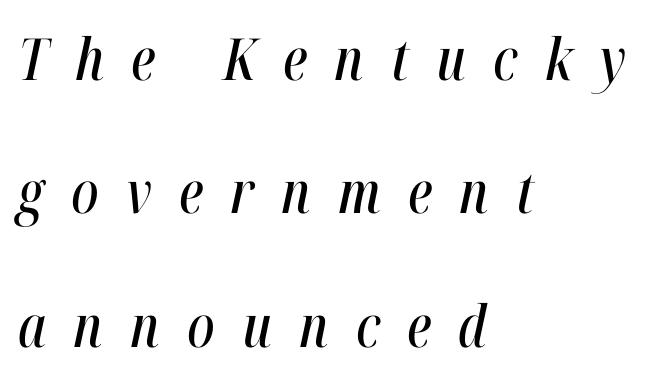
Yep, that's italic — everything's leaning. Here the designer chose a conventional face with non-uniform glyph widths. How would I describe the line gaps? Wide and relaxed. Decoration check: the copy has no underline. Tracking here is generous; glyphs stand well apart from one another.
